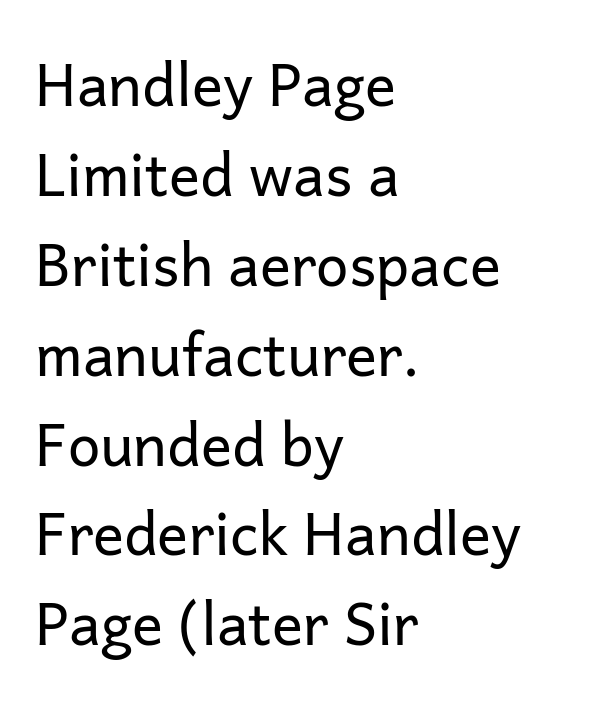
{"serif": "no", "italic": "no", "bold": "no", "weight": "regular", "width": "normal", "stroke_contrast": "low", "x_height": "medium", "monospaced": "no", "underline": "no", "align": "left", "line_spacing": "normal", "line_spacing_ratio": 1.55, "letter_spacing": "normal", "letter_spacing_em": 0.0, "glyph_px": 58}
